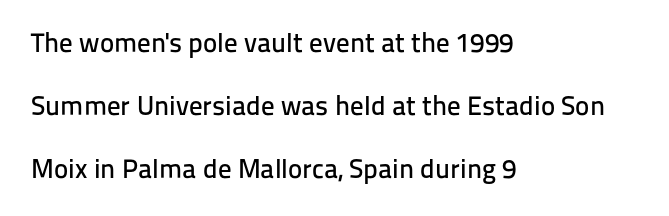
Left-aligned paragraph, ragged on the right. Does extra space separate the letters? No, they use regular spacing. The passage shown is not underscored anywhere. Whoever set this chose breathing room over compactness in the vertical rhythm. The type sits square on the baseline with zero lean.
